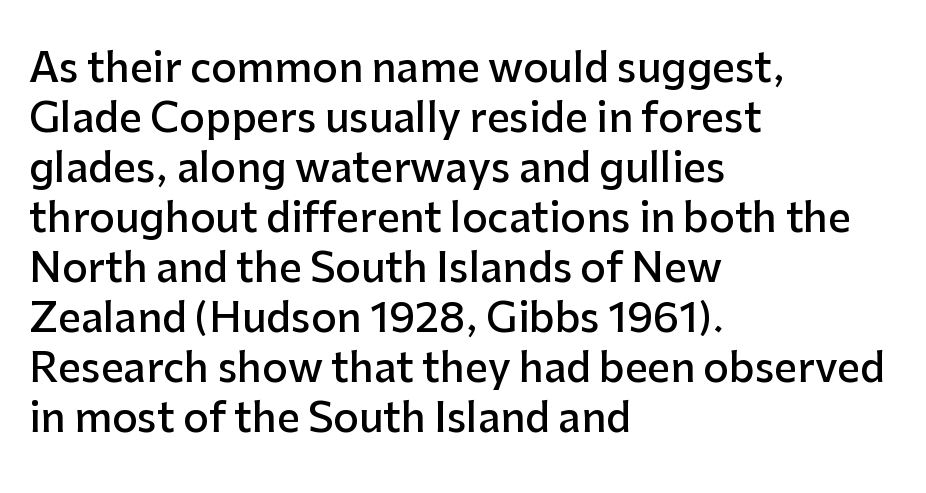
{"serif": "no", "italic": "no", "bold": "semi", "weight": "semibold", "width": "normal", "stroke_contrast": "low", "x_height": "medium", "monospaced": "no", "underline": "no", "align": "left", "line_spacing": "normal", "line_spacing_ratio": 1.25, "letter_spacing": "normal", "letter_spacing_em": 0.0, "glyph_px": 40}
